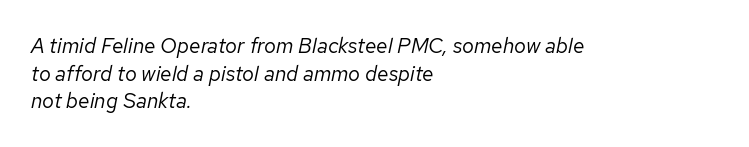
Q: Is the text bold? A: No.
Q: Is the text italic (slanted)? A: Yes, it leans right by about 12 degrees.
Q: Is the text underlined? A: No.
Q: How is the paragraph aligned? A: Left-aligned.
Q: Is the spacing between letters normal or unusually wide? A: Normal.
Q: Is the spacing between lines tight, normal or loose? A: Normal.
